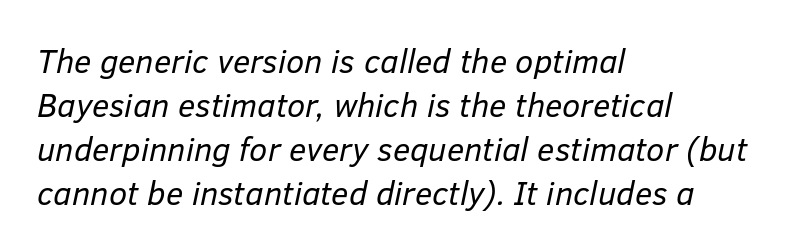
The image shows 33 px regular-weight type, italic (leaning right); set left-aligned, normal line spacing (1.33x), normal letter spacing, not underlined; low stroke contrast and a medium x-height.
